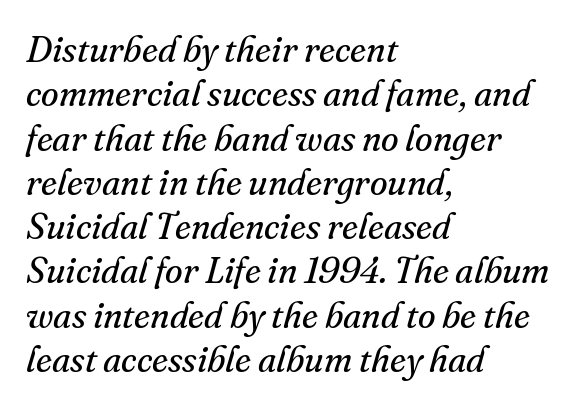
Proportional: the letters do not fall into vertical columns. Notice how the passage keeps a crisp vertical edge on the left only. The designer went with a serif here, giving each stem small feet. The typography opts for an oblique posture over an upright one. Descenders are the only things crossing below the line.
